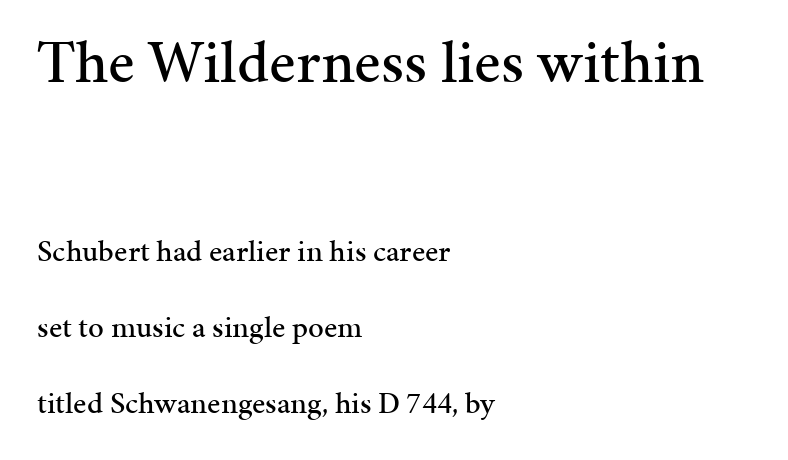
The type sits square on the baseline with zero lean. The face used here is proportionally spaced, like ordinary book or web type. The type is set solid horizontally, with unmodified tracking. Each row of text sits above clean, open space. Unlike a clean sans, this face finishes its strokes with serifs. Leading: increased.
